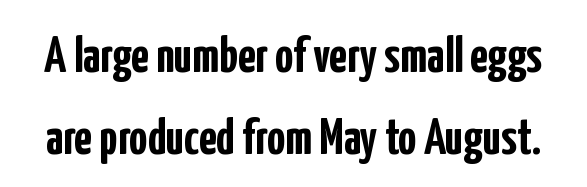
Q: Is the text bold? A: Yes.
Q: Is the text italic (slanted)? A: No, it is upright.
Q: Is the typeface a serif or a sans-serif typeface? A: Sans-serif.
Q: Is the text underlined? A: No.
Q: Is the spacing between letters normal or unusually wide? A: Normal.
Q: Is the spacing between lines tight, normal or loose? A: Normal.
Q: Width (condensed, normal, or wide)? A: Condensed.
Q: Stroke contrast? A: Low.
Q: x-height? A: Medium.
Q: Monospaced? A: No.
